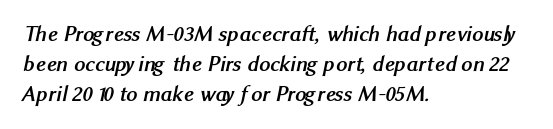
{"bold": "yes", "underline": "no", "align": "left", "line_spacing": "normal", "line_spacing_ratio": 1.36, "letter_spacing": "normal", "letter_spacing_em": 0.0, "glyph_px": 22}
